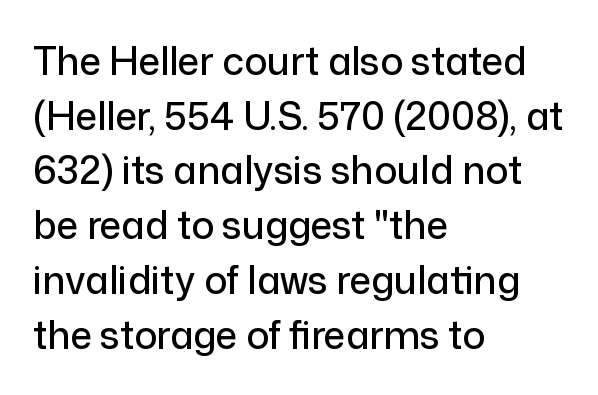
The image shows 38 px sans-serif type, upright; set left-aligned, normal line spacing (1.44x), normal letter spacing, not underlined; low stroke contrast and a medium x-height.
